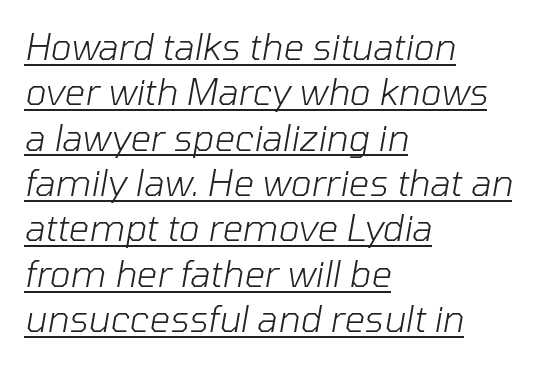
Q: Is the text bold? A: No.
Q: Is the text italic (slanted)? A: Yes, it leans right by about 10 degrees.
Q: Is the text underlined? A: Yes.
Q: How is the paragraph aligned? A: Left-aligned.
Q: Is the spacing between letters normal or unusually wide? A: Normal.
Q: Is the spacing between lines tight, normal or loose? A: Normal.
Q: Width (condensed, normal, or wide)? A: Normal.
Q: Stroke contrast? A: Low.
Q: x-height? A: Medium.
Q: Monospaced? A: No.
